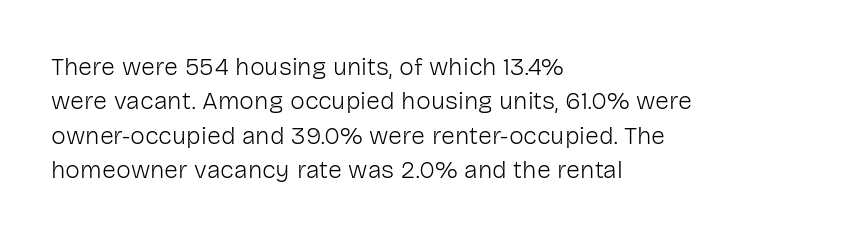
Q: Is the text bold? A: No.
Q: Is the text italic (slanted)? A: No, it is upright.
Q: Is the text underlined? A: No.
Q: How is the paragraph aligned? A: Left-aligned.
Q: Is the spacing between letters normal or unusually wide? A: Normal.
Q: Is the spacing between lines tight, normal or loose? A: Normal.
